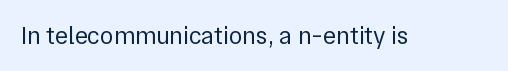
The image shows 25 px text type, upright; set normal letter spacing, not underlined.
